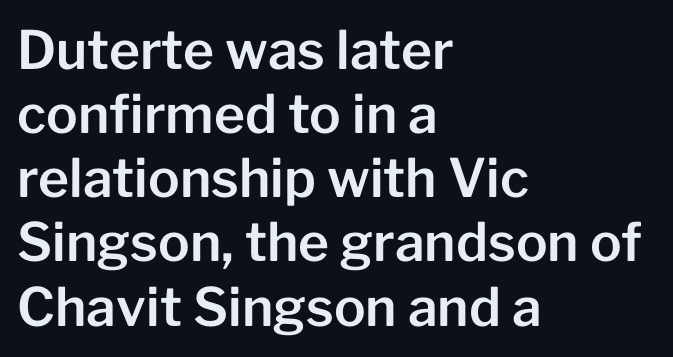
Q: Is the text italic (slanted)? A: No, it is upright.
Q: Is the typeface a serif or a sans-serif typeface? A: Sans-serif.
Q: Is the text underlined? A: No.
Q: How is the paragraph aligned? A: Left-aligned.
Q: Is the spacing between letters normal or unusually wide? A: Normal.
Q: Width (condensed, normal, or wide)? A: Normal.
Q: Stroke contrast? A: Low.
Q: x-height? A: Medium.
Q: Monospaced? A: No.
